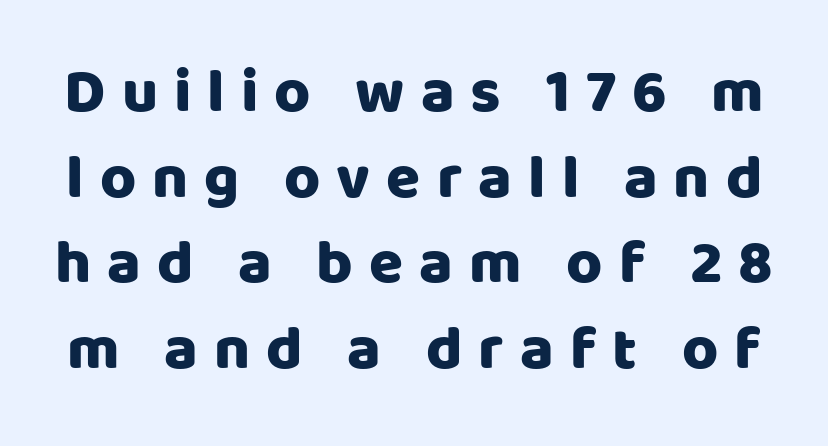
Serifs: no, the terminals of the letterforms are clean. The tracking reads as deliberately expanded to a designer's eye. Has an underline been added? It has not. Does the lettering tilt? It doesn't — this is upright.
